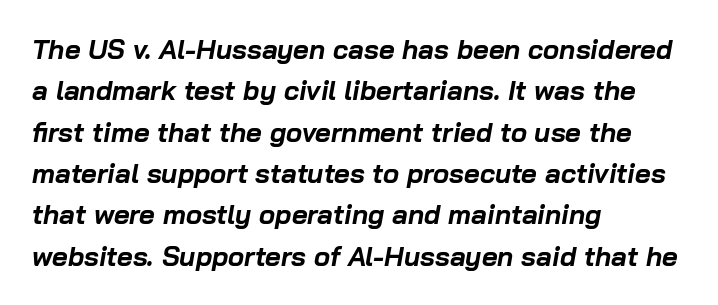
Descender tails drop into unmarked territory. The face used here is rendered with its standard letterfit. The paragraph shown leans on its left margin. The block of text has a typical density, with ordinary space between rows.
